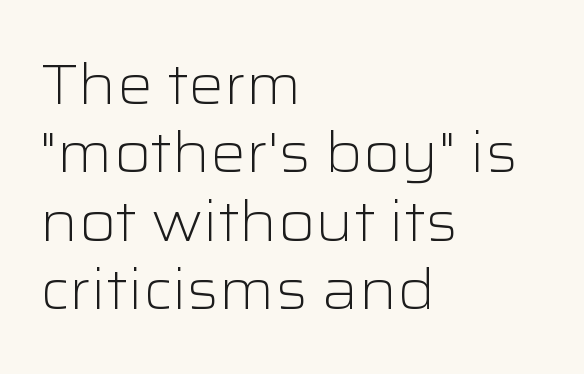
Q: Is the text bold? A: No.
Q: Is the text italic (slanted)? A: No, it is upright.
Q: Is the typeface a serif or a sans-serif typeface? A: Sans-serif.
Q: Is the text underlined? A: No.
Q: How is the paragraph aligned? A: Left-aligned.
Q: Is the spacing between letters normal or unusually wide? A: Normal.
Q: Width (condensed, normal, or wide)? A: Wide.
Q: Stroke contrast? A: Low.
Q: x-height? A: Medium.
Q: Monospaced? A: No.
